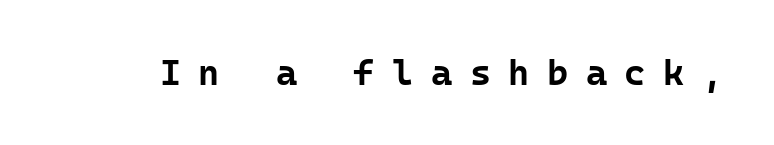
The image shows 36 px bold sans-serif type, upright, monospaced; set unusually wide letter spacing (+0.49 em), not underlined; low stroke contrast and a medium x-height.
